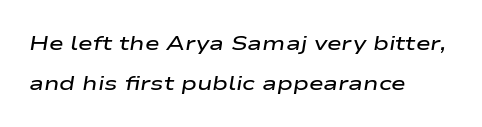
The image shows 20 px text type, italic (leaning right); set left-aligned, loose line spacing (2.0x), normal letter spacing, not underlined.
